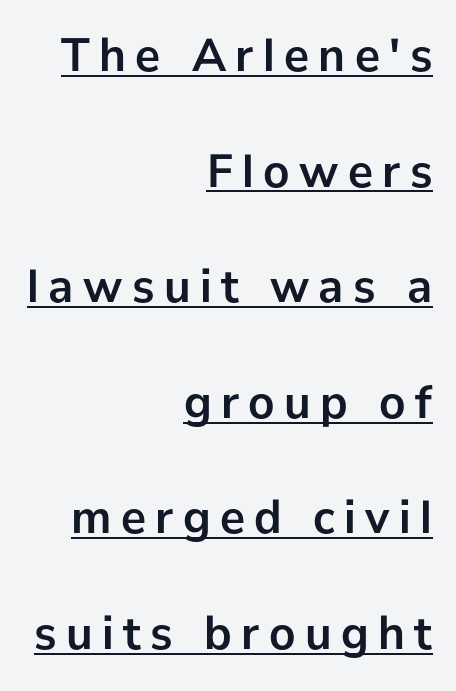
{"serif": "no", "italic": "no", "bold": "yes", "weight": "semibold", "width": "normal", "stroke_contrast": "low", "x_height": "medium", "monospaced": "no", "underline": "yes", "align": "right", "line_spacing": "loose", "line_spacing_ratio": 2.46, "letter_spacing": "wide", "letter_spacing_em": 0.2, "glyph_px": 47}
